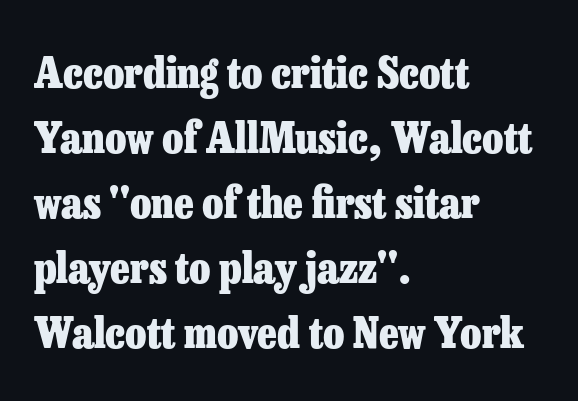
The image shows 43 px heavy serif type, upright; set left-aligned, normal line spacing (1.51x), normal letter spacing, not underlined; low stroke contrast and a medium x-height.
